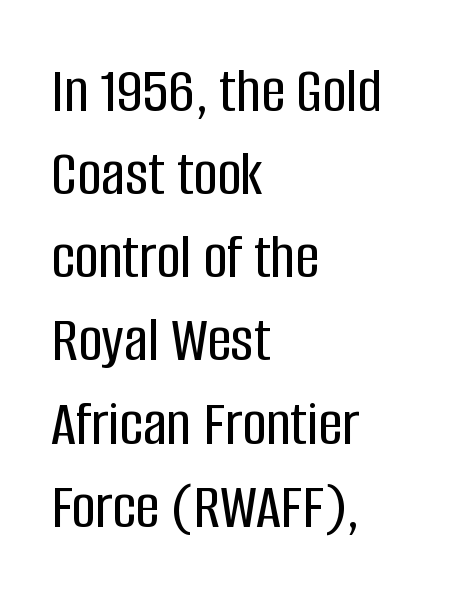
{"serif": "no", "italic": "no", "width": "condensed", "stroke_contrast": "low", "x_height": "large", "monospaced": "no", "underline": "no", "align": "left", "line_spacing": "normal", "line_spacing_ratio": 1.26, "letter_spacing": "normal", "letter_spacing_em": 0.0, "glyph_px": 66}
